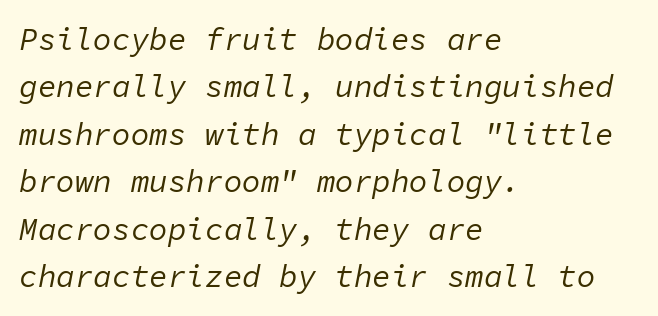
These lines are rendered in a fixed-pitch font. Between one letter and the next there's only the usual sliver of space. What's the leading like? Ordinary, nothing unusual. There's an unmistakable incline to the writing here.
